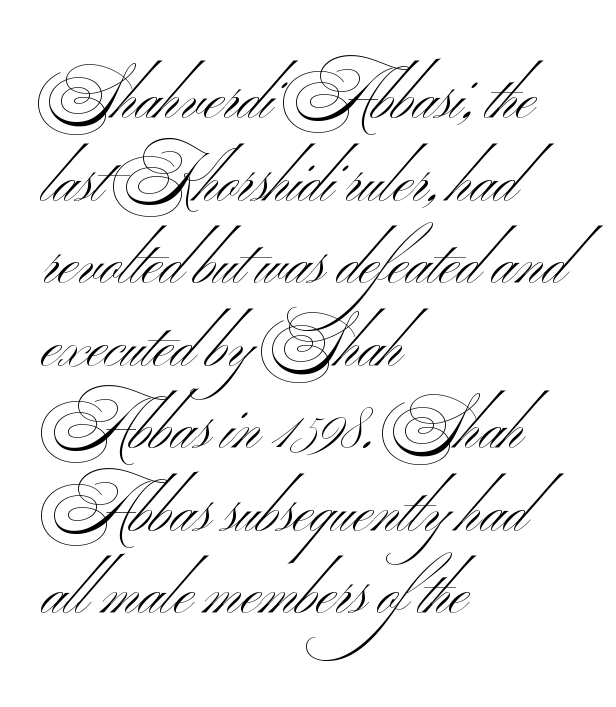
The passage shown is not bold in any degree. The gaps between neighbouring characters are ordinary and unremarkable. Descenders hang freely into open space. Do the characters align in a grid? No, the font is proportional. Font category for this specimen: sans-serif. Regarding leading, the lines here are spaced in the standard way.
